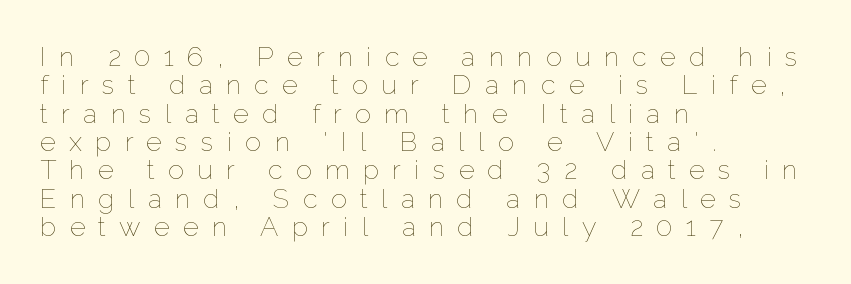
The image shows 27 px text type, upright; set left-aligned, tight line spacing (1.05x), unusually wide letter spacing (+0.49 em), not underlined.
